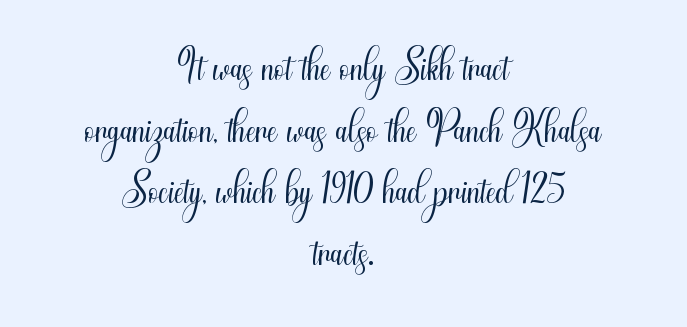
Q: Is the text bold? A: No.
Q: Is the text italic (slanted)? A: Yes.
Q: Is the typeface a serif or a sans-serif typeface? A: Sans-serif.
Q: Is the text underlined? A: No.
Q: How is the paragraph aligned? A: Centered.
Q: Is the spacing between letters normal or unusually wide? A: Normal.
Q: Is the spacing between lines tight, normal or loose? A: Tight.
Q: Width (condensed, normal, or wide)? A: Condensed.
Q: Stroke contrast? A: Medium.
Q: x-height? A: Small.
Q: Monospaced? A: No.
